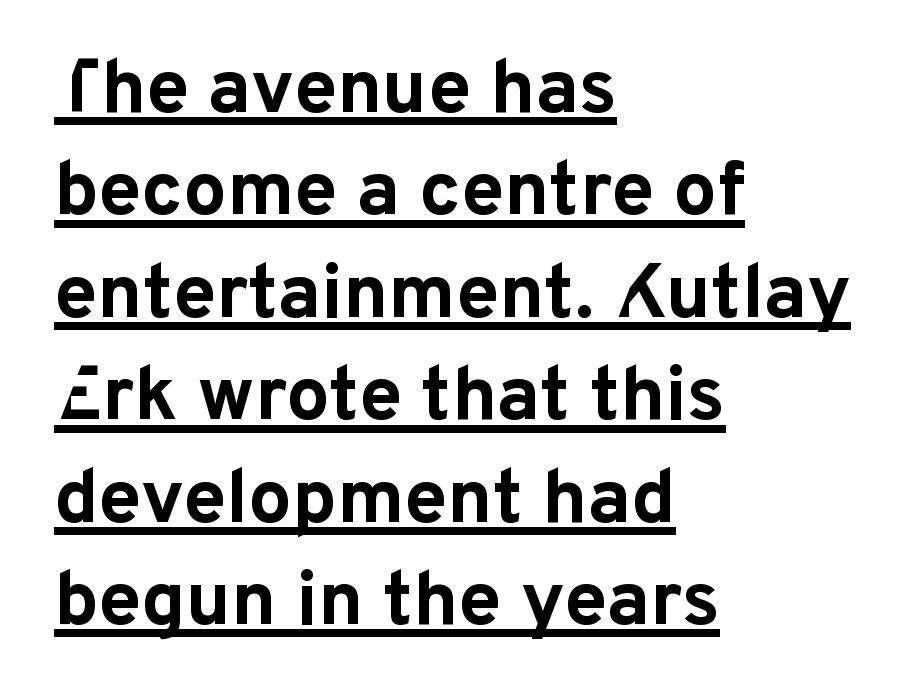
The image shows 77 px bold sans-serif type, upright; set left-aligned, normal line spacing (1.33x), normal letter spacing, underlined; low stroke contrast and a medium x-height.
